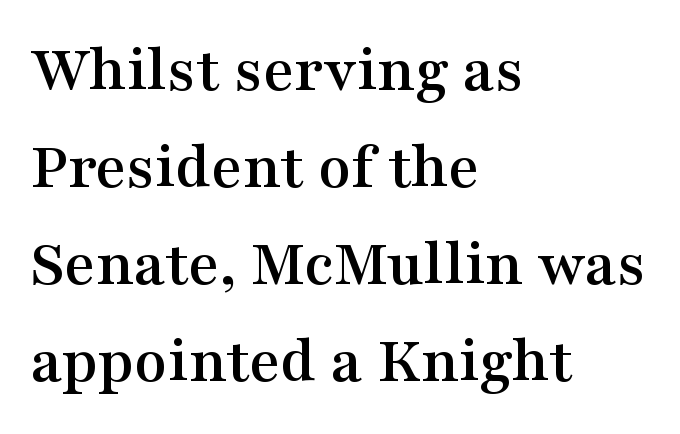
The image shows 67 px wide serif type, upright; set left-aligned, normal line spacing (1.45x), normal letter spacing, not underlined; medium stroke contrast and a medium x-height.
